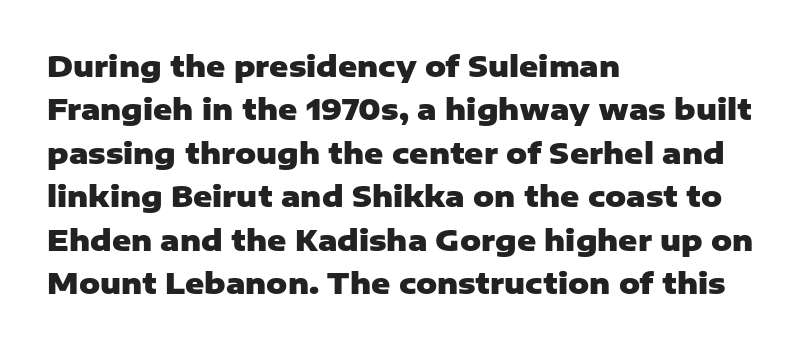
Is this a fixed-width face? No — the glyphs have proportional, varying widths. If you drew a ruler down the left edge, every line would touch it. Honestly, the row spacing looks completely unremarkable. A roman cut, with each character standing at attention. Lines of text with bare space underneath. Default kerning and tracking; the words read as compact shapes.
